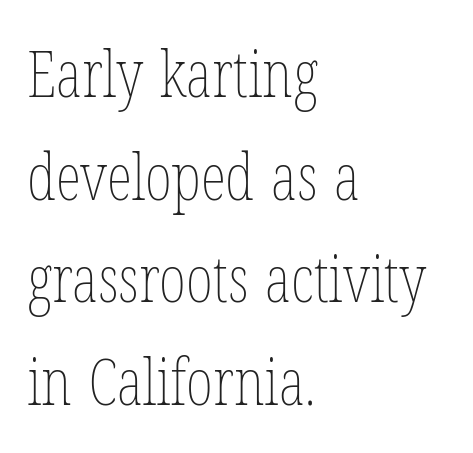
All the whitespace from short lines collects on the right. In terms of letterspacing, this is plain default setting. Vertically, the passage feels balanced, rows spaced as you'd expect. The glyphs are unaccompanied by any horizontal stroke below them. Quick note: not italic, upright. Think standard paragraph weight, or any step lighter than that.
